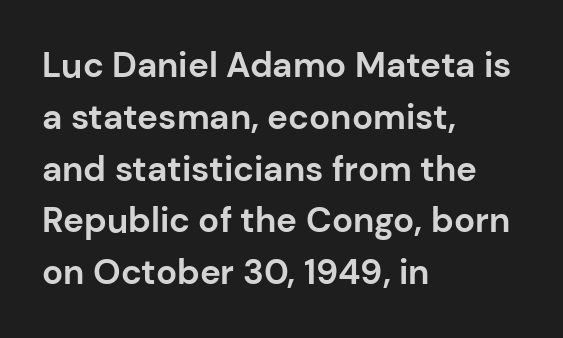
Alignment: flush left. Heft: maximum for text — a bold. The block of text has a typical density, with ordinary space between rows. The gap between lines stays unmarked.
